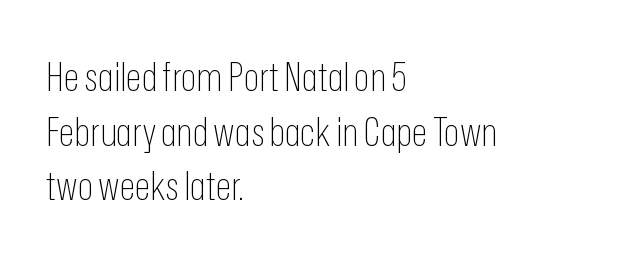
{"serif": "no", "italic": "no", "bold": "no", "weight": "thin", "width": "condensed", "stroke_contrast": "low", "x_height": "medium", "monospaced": "no", "underline": "no", "align": "left", "line_spacing": "normal", "line_spacing_ratio": 1.33, "letter_spacing": "normal", "letter_spacing_em": 0.0, "glyph_px": 41}
